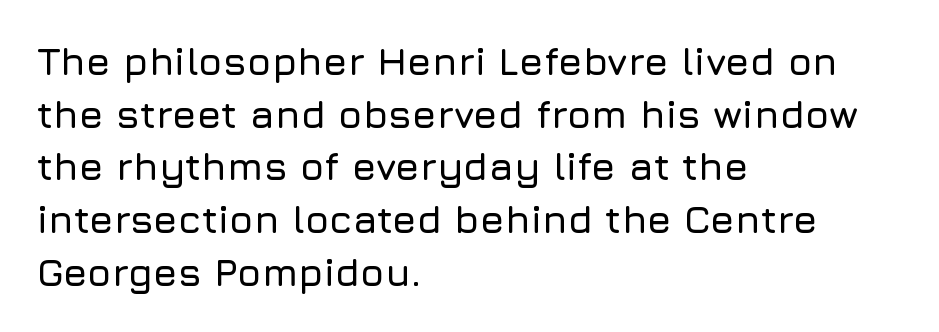
The line-height multiplier appears to be the usual default. No word sits above an underline. Glyph-to-glyph distance matches everyday printed text. The characters display no serif detailing; their extremities are plain. Each letter keeps its own natural width here, so spacing adapts to shape. The passage is arranged the way most books set body copy — flush left.
